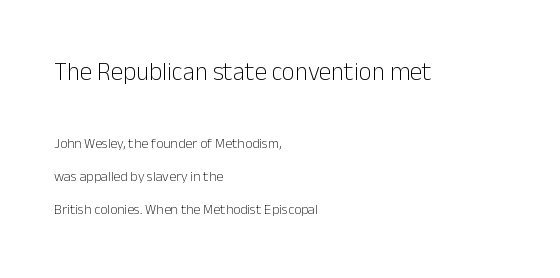
A typesetter would call this leading open, well beyond the default. The block sitting higher on the canvas is the one with enlarged characters. The strip under each line holds only bare page. Ascenders rise straight up at ninety degrees. The letters sit at their default tracking, neither squeezed nor spread. Typeset ragged right — the left edge is the straight one.
